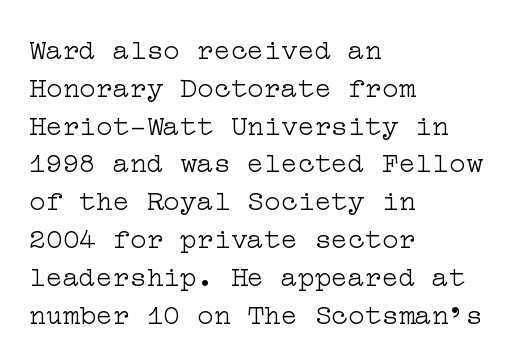
{"serif": "yes", "italic": "no", "bold": "no", "weight": "light", "width": "wide", "stroke_contrast": "low", "x_height": "medium", "underline": "no", "align": "left", "line_spacing": "normal", "line_spacing_ratio": 1.35, "letter_spacing": "normal", "letter_spacing_em": 0.0, "glyph_px": 28}
